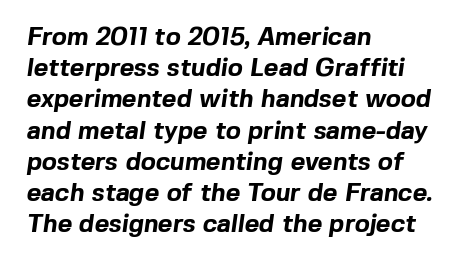
Horizontal alignment here is leftward, the default for most running prose. Rows of type keep a routine distance in the vertical direction. Bare-footed words on every line. Nothing unusual about the tracking: characters are spaced as the font intends.
